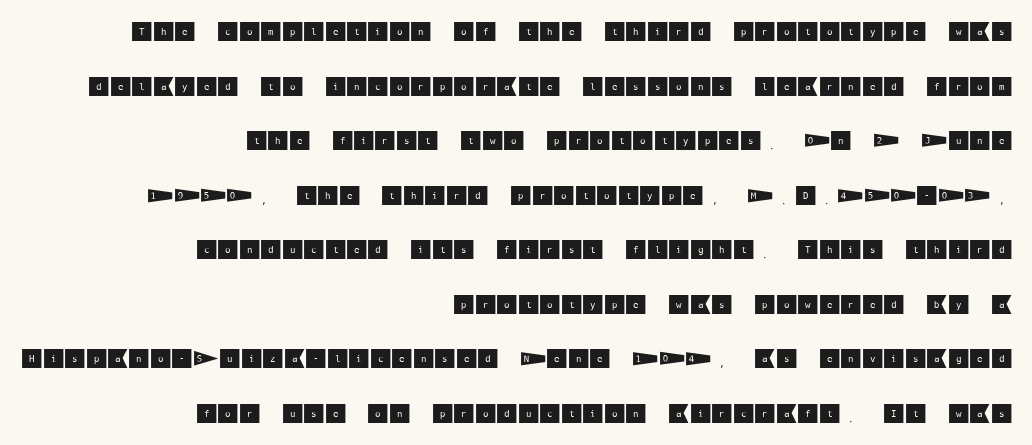
The image shows 22 px text type, upright; set right-aligned, loose line spacing (2.48x), normal letter spacing, not underlined.
